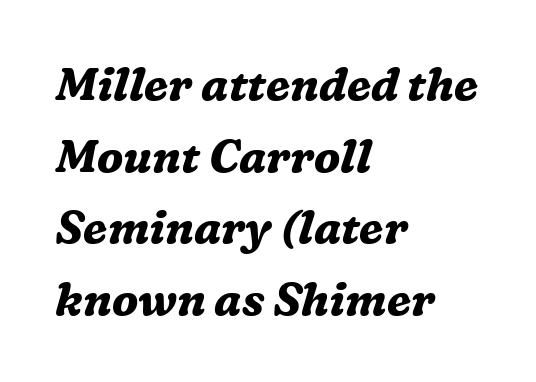
{"serif": "yes", "italic": "yes", "lean": "right", "slant_degrees": 16, "bold": "yes", "weight": "bold", "width": "normal", "stroke_contrast": "medium", "x_height": "medium", "monospaced": "no", "underline": "no", "align": "left", "line_spacing": "normal", "line_spacing_ratio": 1.59, "letter_spacing": "normal", "letter_spacing_em": 0.0, "glyph_px": 45}
